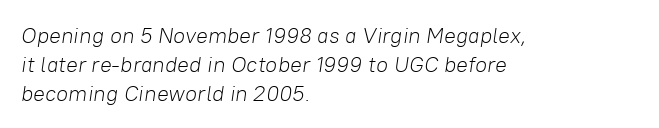
{"italic": "yes", "lean": "right", "slant_degrees": 8, "bold": "no", "underline": "no", "align": "left", "line_spacing": "normal", "line_spacing_ratio": 1.31, "letter_spacing": "normal", "letter_spacing_em": 0.0, "glyph_px": 22}
